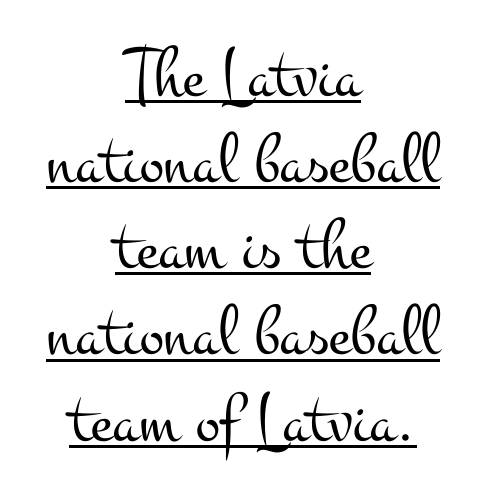
The image shows 73 px light, wide serif type; set centered, line spacing 1.18x, normal letter spacing, underlined; medium stroke contrast and a small x-height.
